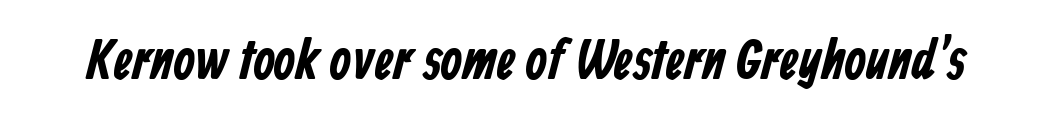
{"serif": "no", "bold": "yes", "weight": "bold", "width": "condensed", "stroke_contrast": "low", "x_height": "medium", "monospaced": "no", "underline": "no", "letter_spacing": "normal", "letter_spacing_em": 0.0, "glyph_px": 56}
